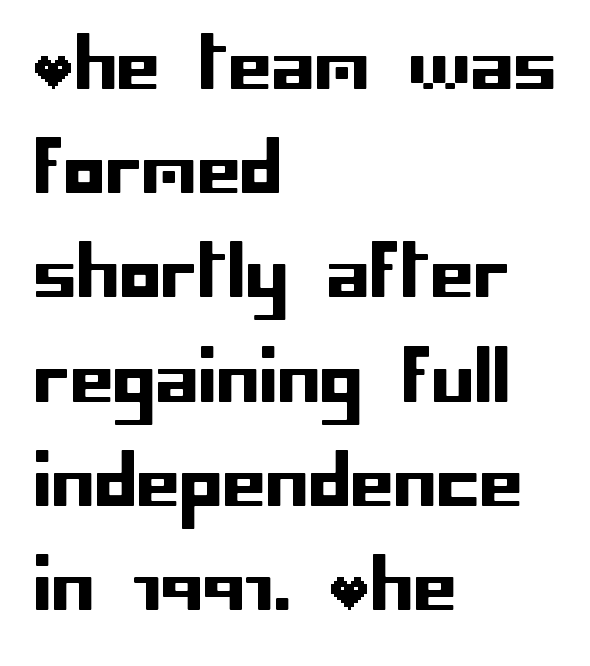
The rag falls on the right side of this text block. Unlike italic type, these characters show no tilt at all. What kind of face is this? One without serifs — a sans. Descenders hang freely into open space. Leading: standard.
